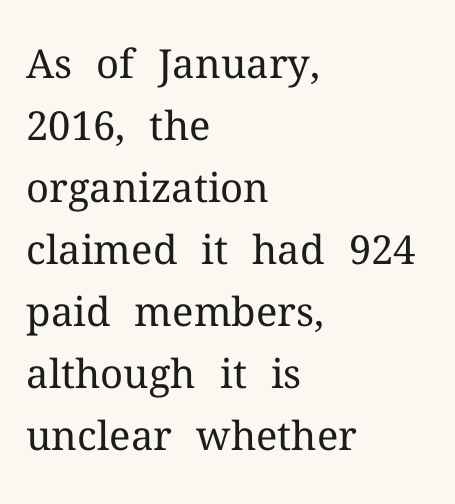
Q: Is the text bold? A: No.
Q: Is the text italic (slanted)? A: No, it is upright.
Q: Is the typeface a serif or a sans-serif typeface? A: Serif.
Q: Is the text underlined? A: No.
Q: How is the paragraph aligned? A: Left-aligned.
Q: Is the spacing between letters normal or unusually wide? A: Normal.
Q: Is the spacing between lines tight, normal or loose? A: Normal.
Q: Width (condensed, normal, or wide)? A: Normal.
Q: Stroke contrast? A: Medium.
Q: x-height? A: Medium.
Q: Monospaced? A: No.
